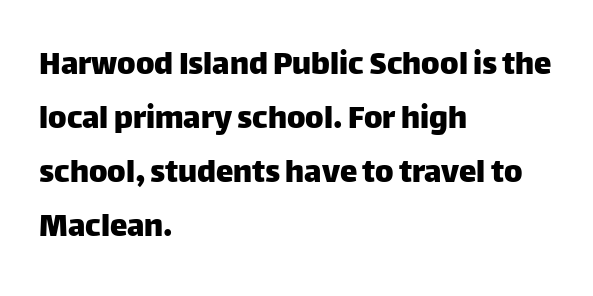
Q: Is the text italic (slanted)? A: No, it is upright.
Q: Is the typeface a serif or a sans-serif typeface? A: Sans-serif.
Q: Is the text underlined? A: No.
Q: How is the paragraph aligned? A: Left-aligned.
Q: Is the spacing between letters normal or unusually wide? A: Normal.
Q: Is the spacing between lines tight, normal or loose? A: Normal.
Q: Width (condensed, normal, or wide)? A: Normal.
Q: Stroke contrast? A: Low.
Q: x-height? A: Large.
Q: Monospaced? A: No.
